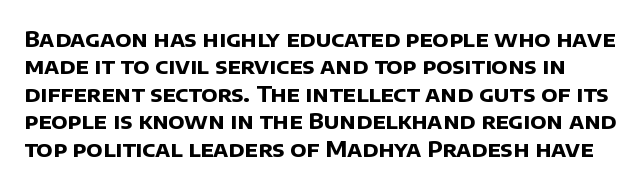
The image shows 22 px bold type; set normal line spacing (1.25x), normal letter spacing, not underlined.
